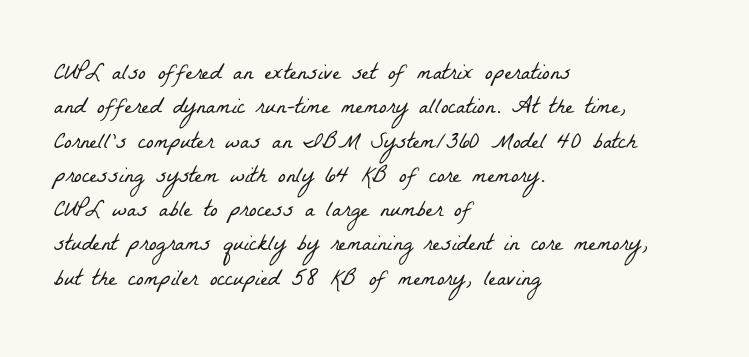
{"bold": "no", "underline": "no", "align": "left", "line_spacing": "normal", "line_spacing_ratio": 1.49, "letter_spacing": "normal", "letter_spacing_em": 0.0, "glyph_px": 23}
